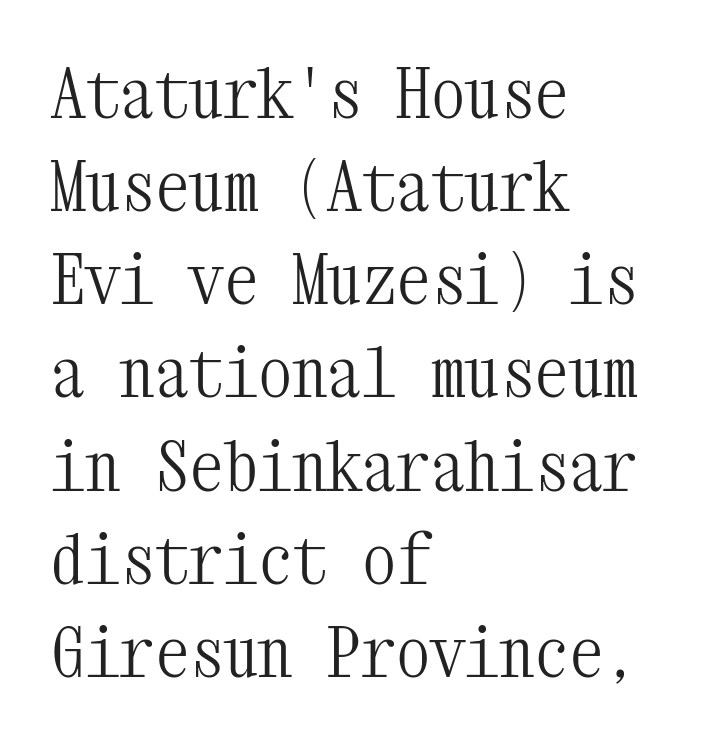
Q: Is the text bold? A: No.
Q: Is the text italic (slanted)? A: No, it is upright.
Q: Is the typeface a serif or a sans-serif typeface? A: Serif.
Q: Is the text underlined? A: No.
Q: How is the paragraph aligned? A: Left-aligned.
Q: Is the spacing between letters normal or unusually wide? A: Normal.
Q: Is the spacing between lines tight, normal or loose? A: Normal.
Q: Width (condensed, normal, or wide)? A: Condensed.
Q: Stroke contrast? A: Medium.
Q: x-height? A: Medium.
Q: Monospaced? A: Yes.
